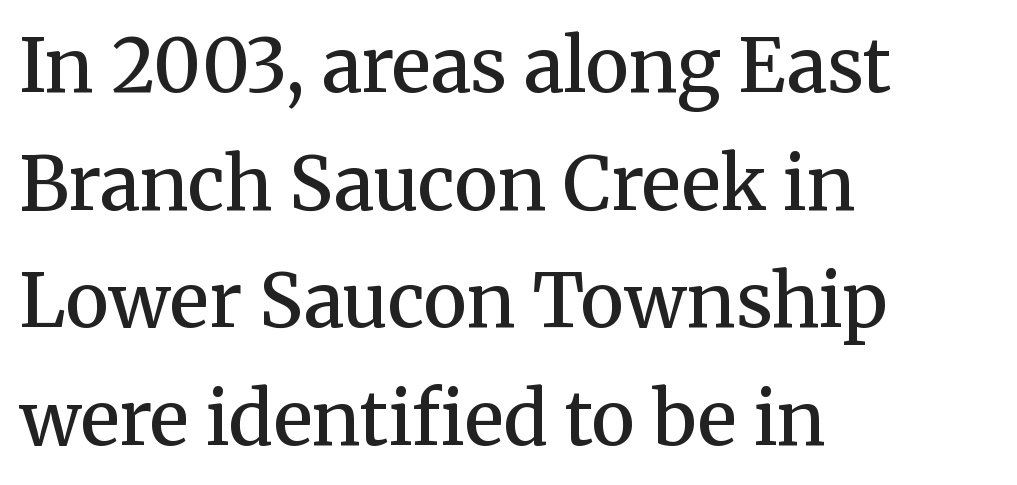
{"serif": "yes", "italic": "no", "bold": "semi", "weight": "semibold", "width": "normal", "stroke_contrast": "medium", "x_height": "medium", "monospaced": "no", "underline": "no", "align": "left", "line_spacing": "normal", "line_spacing_ratio": 1.59, "letter_spacing": "normal", "letter_spacing_em": 0.0, "glyph_px": 74}
